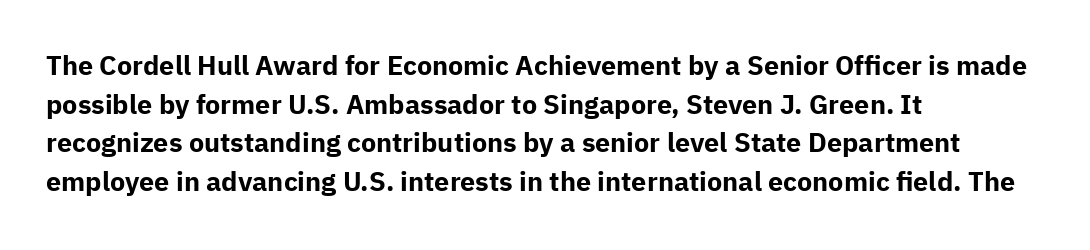
{"italic": "no", "bold": "yes", "underline": "no", "align": "left", "line_spacing": "normal", "line_spacing_ratio": 1.43, "letter_spacing": "normal", "letter_spacing_em": 0.0, "glyph_px": 27}
